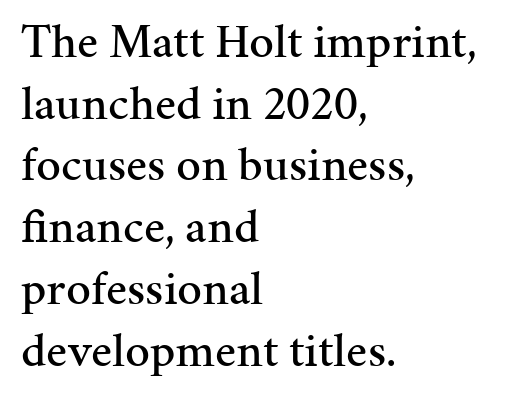
{"serif": "yes", "italic": "no", "width": "normal", "stroke_contrast": "medium", "x_height": "medium", "monospaced": "no", "underline": "no", "align": "left", "line_spacing": "normal", "line_spacing_ratio": 1.26, "letter_spacing": "normal", "letter_spacing_em": 0.0, "glyph_px": 49}
